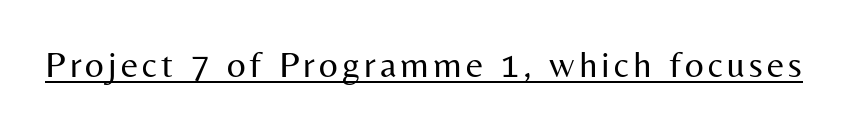
Unbolded letterforms with no extra heft. Spacing verdict: proportional, widths tailored to each character. Style check: upright. Looks like someone drew a line under every word here. The font family rendered here belongs to the sans-serif group.
